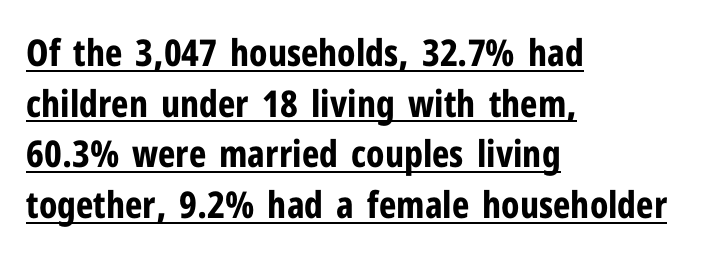
{"serif": "no", "italic": "no", "bold": "yes", "weight": "bold", "width": "condensed", "stroke_contrast": "low", "x_height": "medium", "monospaced": "no", "underline": "yes", "align": "left", "line_spacing": "normal", "line_spacing_ratio": 1.37, "letter_spacing": "normal", "letter_spacing_em": 0.0, "glyph_px": 37}
